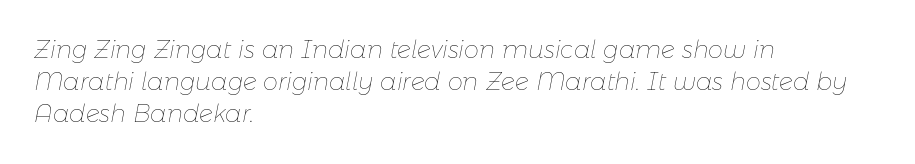
The image shows 24 px text type, italic (leaning right); set left-aligned, normal line spacing (1.34x), normal letter spacing, not underlined.
